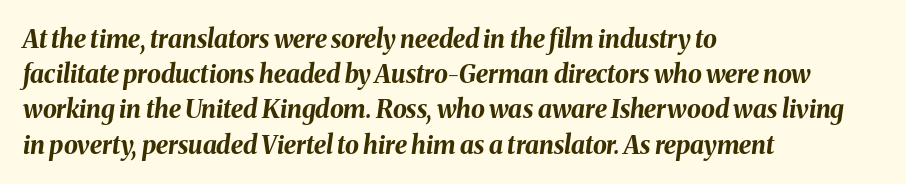
Q: Is the text bold? A: Yes.
Q: Is the text italic (slanted)? A: Yes, it leans right by about 8 degrees.
Q: Is the text underlined? A: No.
Q: How is the paragraph aligned? A: Left-aligned.
Q: Is the spacing between letters normal or unusually wide? A: Normal.
Q: Is the spacing between lines tight, normal or loose? A: Normal.
